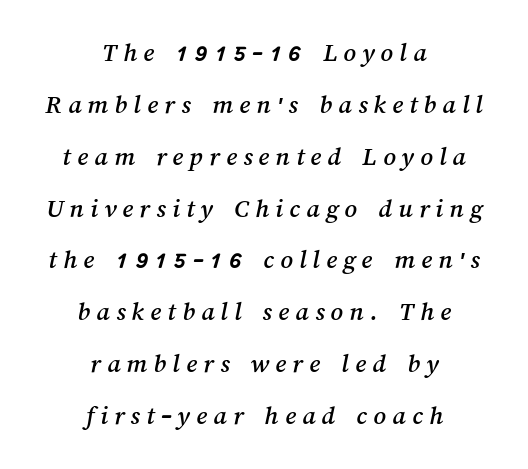
The image shows 27 px text type; set centered, loose line spacing (1.92x), unusually wide letter spacing (+0.23 em), not underlined.
